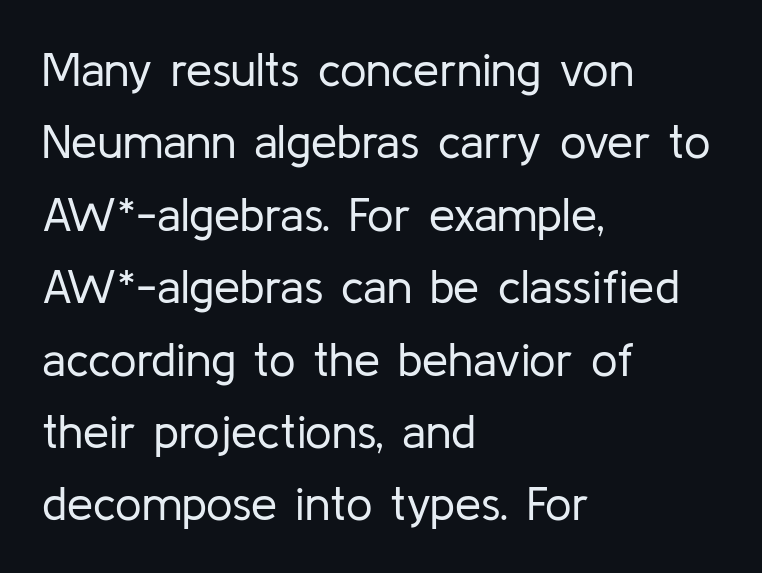
The space directly below the letters is spotless. Weight: not bold — regular or lighter. The glyphs in this specimen are sans serif. Short note: letters normally spaced.
